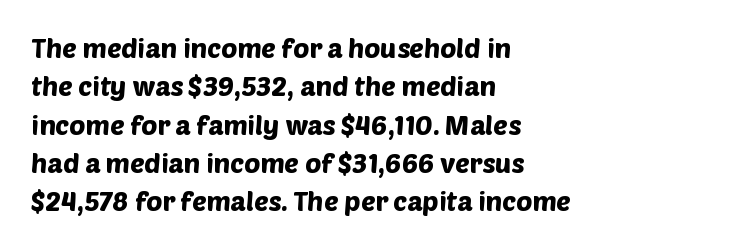
The image shows 27 px text type; set left-aligned, normal line spacing (1.42x), normal letter spacing, not underlined.
